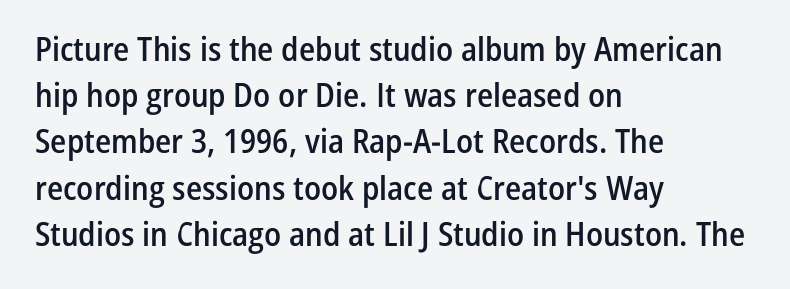
The image shows 33 px semibold, condensed sans-serif type, upright; set left-aligned, normal line spacing (1.4x), normal letter spacing, not underlined; low stroke contrast and a medium x-height.
